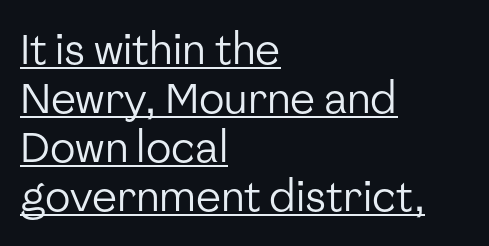
Q: Is the text bold? A: No.
Q: Is the text italic (slanted)? A: No, it is upright.
Q: Is the typeface a serif or a sans-serif typeface? A: Sans-serif.
Q: Is the text underlined? A: Yes.
Q: How is the paragraph aligned? A: Left-aligned.
Q: Is the spacing between letters normal or unusually wide? A: Normal.
Q: Width (condensed, normal, or wide)? A: Normal.
Q: Stroke contrast? A: Low.
Q: x-height? A: Medium.
Q: Monospaced? A: No.
